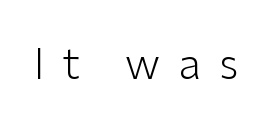
{"serif": "no", "italic": "no", "bold": "no", "weight": "light", "width": "normal", "stroke_contrast": "low", "x_height": "medium", "monospaced": "no", "underline": "no", "letter_spacing": "wide", "letter_spacing_em": 0.42, "glyph_px": 43}
